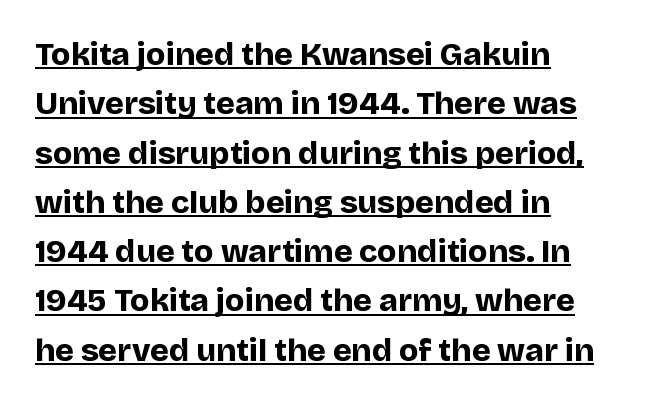
Q: Is the text bold? A: Yes.
Q: Is the text italic (slanted)? A: No, it is upright.
Q: Is the typeface a serif or a sans-serif typeface? A: Sans-serif.
Q: Is the text underlined? A: Yes.
Q: How is the paragraph aligned? A: Left-aligned.
Q: Is the spacing between letters normal or unusually wide? A: Normal.
Q: Is the spacing between lines tight, normal or loose? A: Normal.
Q: Width (condensed, normal, or wide)? A: Normal.
Q: Stroke contrast? A: Low.
Q: x-height? A: Large.
Q: Monospaced? A: No.
